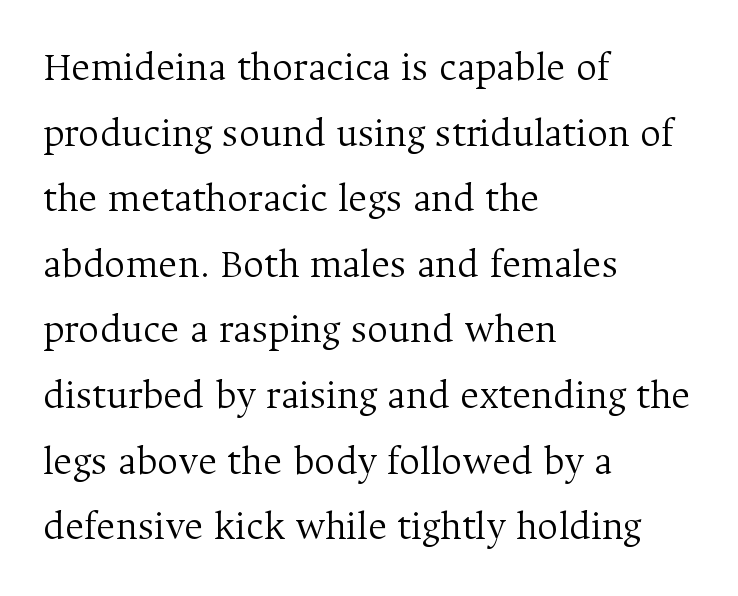
The image shows 41 px light serif type, upright; set left-aligned, normal line spacing (1.6x), normal letter spacing, not underlined; medium stroke contrast and a medium x-height.
